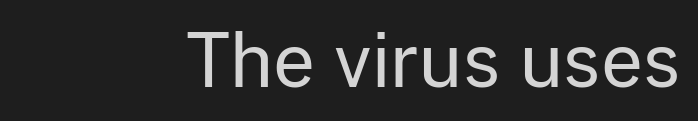
The image shows 73 px regular-weight sans-serif type, upright; set right-aligned, normal letter spacing, not underlined; low stroke contrast and a medium x-height.
